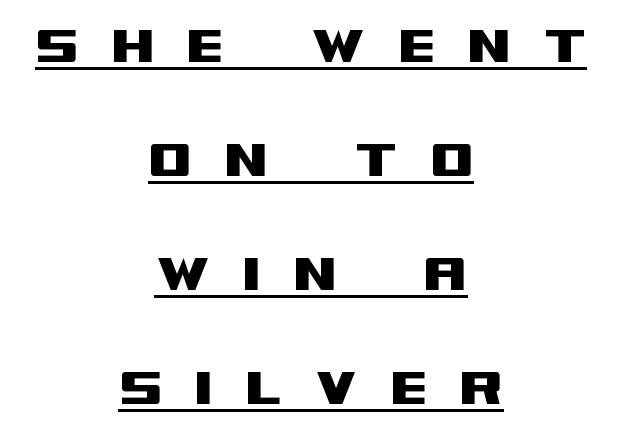
Characters follow at a spacing far wider than the type designer built in. Check the space under the baseline: a stroke is drawn there. Varying glyph widths throughout — classic text-font behaviour. A centered setting, common on invitations and titles, is used for this passage.
